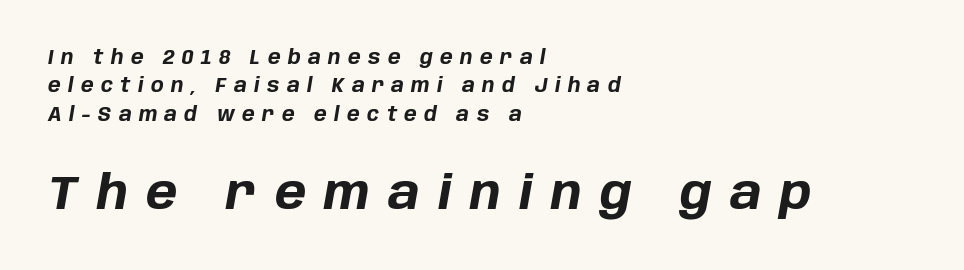
{"italic": "yes", "lean": "right", "slant_degrees": 10, "bold": "yes", "weight": "bold", "width": "normal", "stroke_contrast": "low", "x_height": "large", "monospaced": "no", "underline": "no", "align": "left", "line_spacing": "normal", "line_spacing_ratio": 1.5, "letter_spacing": "wide", "letter_spacing_em": 0.39, "larger_block": "second", "size_ratio": 2.47, "glyph_px": 47}
